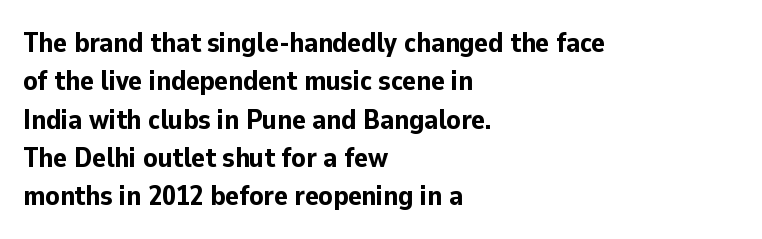
The image shows 28 px bold sans-serif type, upright; set left-aligned, normal line spacing (1.37x), normal letter spacing, not underlined; low stroke contrast and a medium x-height.
